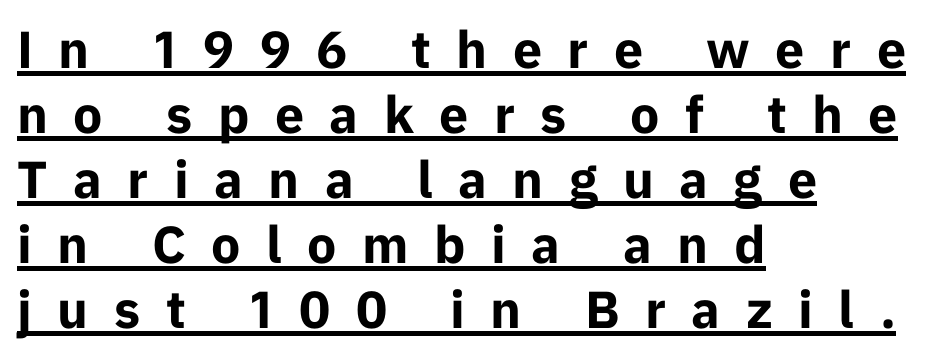
{"serif": "no", "italic": "no", "bold": "yes", "weight": "bold", "width": "normal", "stroke_contrast": "low", "x_height": "medium", "monospaced": "no", "underline": "yes", "align": "left", "line_spacing": "normal", "line_spacing_ratio": 1.25, "letter_spacing": "wide", "letter_spacing_em": 0.49, "glyph_px": 52}
